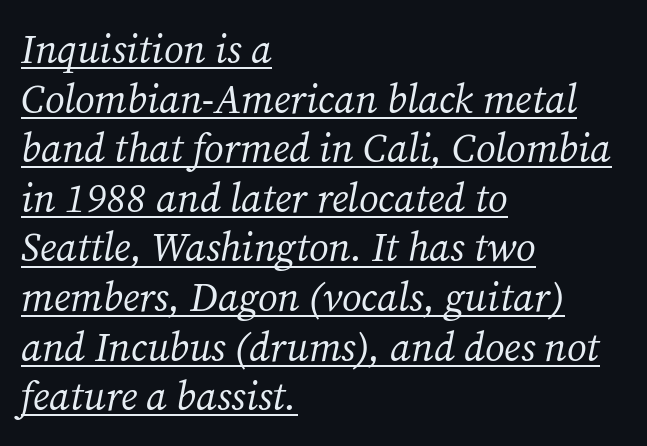
{"serif": "yes", "italic": "yes", "lean": "right", "slant_degrees": 12, "bold": "no", "weight": "regular", "width": "normal", "stroke_contrast": "medium", "x_height": "medium", "monospaced": "no", "underline": "yes", "align": "left", "line_spacing_ratio": 1.24, "letter_spacing": "normal", "letter_spacing_em": 0.0, "glyph_px": 40}
